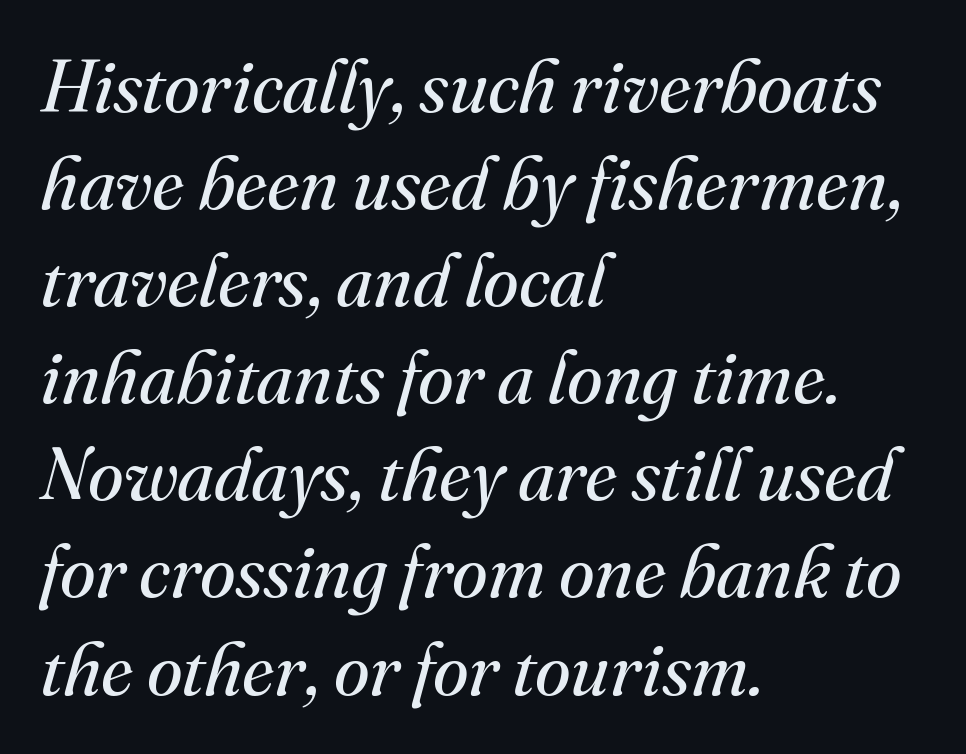
{"serif": "yes", "italic": "yes", "lean": "right", "slant_degrees": 16, "bold": "no", "weight": "regular", "width": "normal", "stroke_contrast": "medium", "x_height": "small", "monospaced": "no", "underline": "no", "align": "left", "line_spacing": "normal", "line_spacing_ratio": 1.33, "letter_spacing": "normal", "letter_spacing_em": 0.0, "glyph_px": 73}
